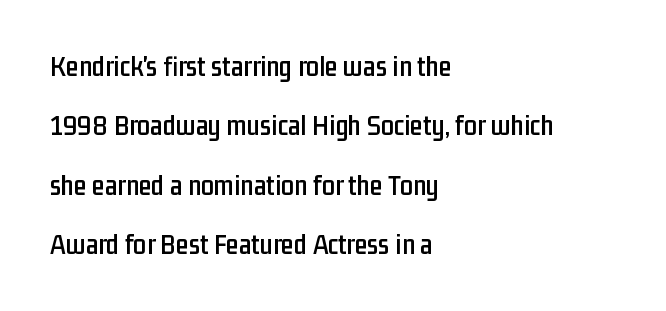
Q: Is the text italic (slanted)? A: No, it is upright.
Q: Is the typeface a serif or a sans-serif typeface? A: Sans-serif.
Q: Is the text underlined? A: No.
Q: How is the paragraph aligned? A: Left-aligned.
Q: Is the spacing between letters normal or unusually wide? A: Normal.
Q: Is the spacing between lines tight, normal or loose? A: Loose.
Q: Width (condensed, normal, or wide)? A: Condensed.
Q: Stroke contrast? A: Low.
Q: x-height? A: Medium.
Q: Monospaced? A: No.
